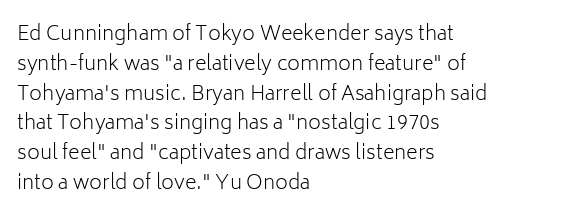
Q: Is the text bold? A: No.
Q: Is the text italic (slanted)? A: No, it is upright.
Q: Is the text underlined? A: No.
Q: How is the paragraph aligned? A: Left-aligned.
Q: Is the spacing between letters normal or unusually wide? A: Normal.
Q: Is the spacing between lines tight, normal or loose? A: Normal.
